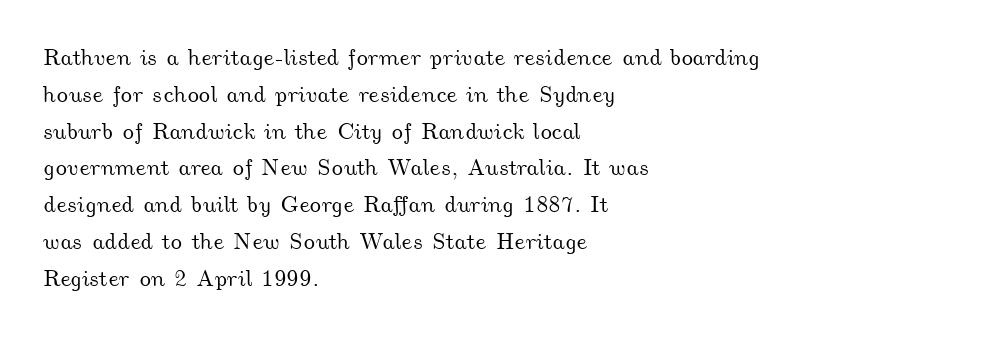
The image shows 23 px text type; set left-aligned, normal line spacing (1.6x), normal letter spacing, not underlined.
